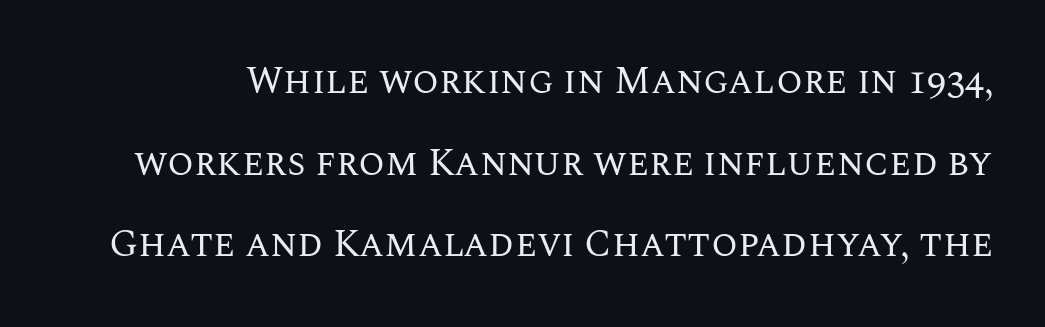
Note the varied advance widths — an 'i' is clearly narrower than an 'm'. The strokes carry an ordinary text weight at most. No word sits above an underline. These lines stand farther apart than default settings would place them.
